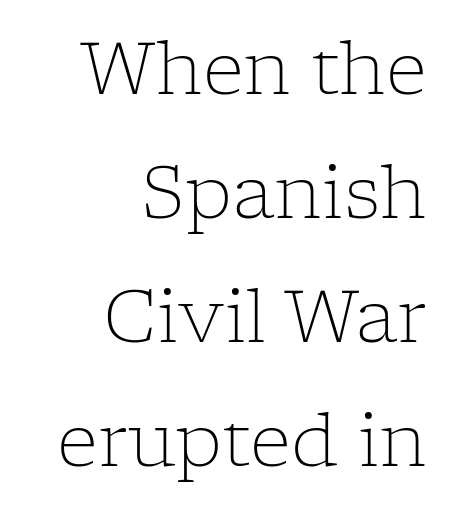
The image shows 72 px light serif type, upright; set right-aligned, line spacing 1.72x, normal letter spacing, not underlined; low stroke contrast and a medium x-height.
